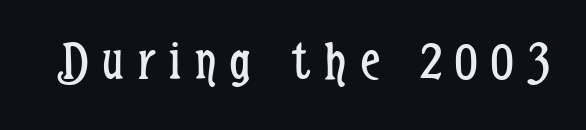
Letter spacing: wide. Ordinary non-slanted type is in use. No heavy texture on the line: the type isn't bold. Any mark beneath the type? The region is blank. Is this a sans? Yes — the strokes have no serifs. Note the varied advance widths — an 'i' is clearly narrower than an 'm'.
